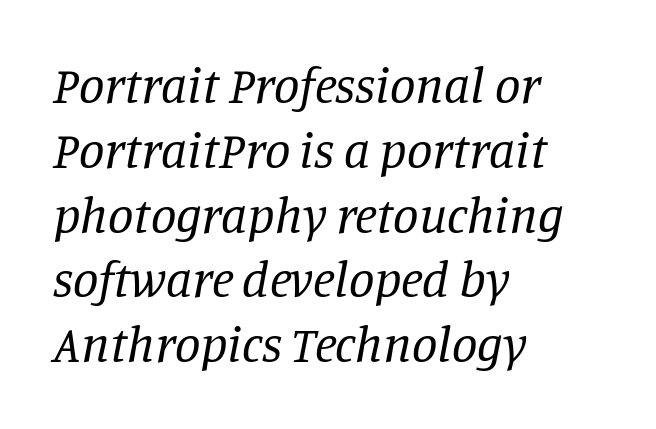
The image shows 51 px regular-weight serif type, italic (leaning right); set left-aligned, normal line spacing (1.27x), normal letter spacing, not underlined; low stroke contrast and a large x-height.
